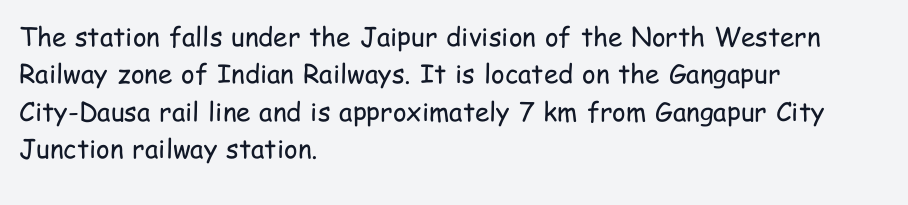
The image shows 26 px text type, upright; set left-aligned, normal line spacing (1.44x), normal letter spacing, not underlined.
